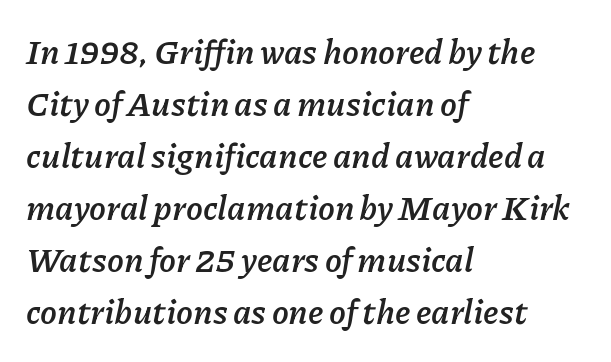
These lines carry a lot of weight — the face is fully bold. Each letter keeps its own natural width here, so spacing adapts to shape. Alignment: flush left. Here the glyphs are tracked normally, forming tight word shapes. Quick note: interline space is typical. Letters rest on an invisible, unmarked baseline.
